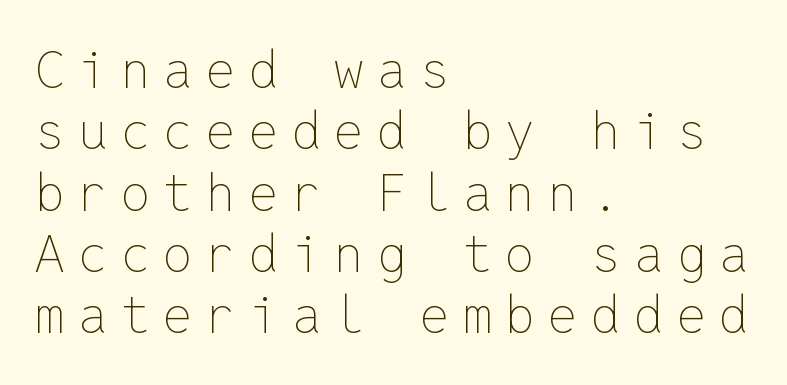
{"italic": "no", "bold": "no", "weight": "thin", "width": "normal", "stroke_contrast": "low", "x_height": "medium", "monospaced": "yes", "underline": "no", "align": "left", "line_spacing_ratio": 1.18, "letter_spacing": "wide", "letter_spacing_em": 0.26, "glyph_px": 52}
